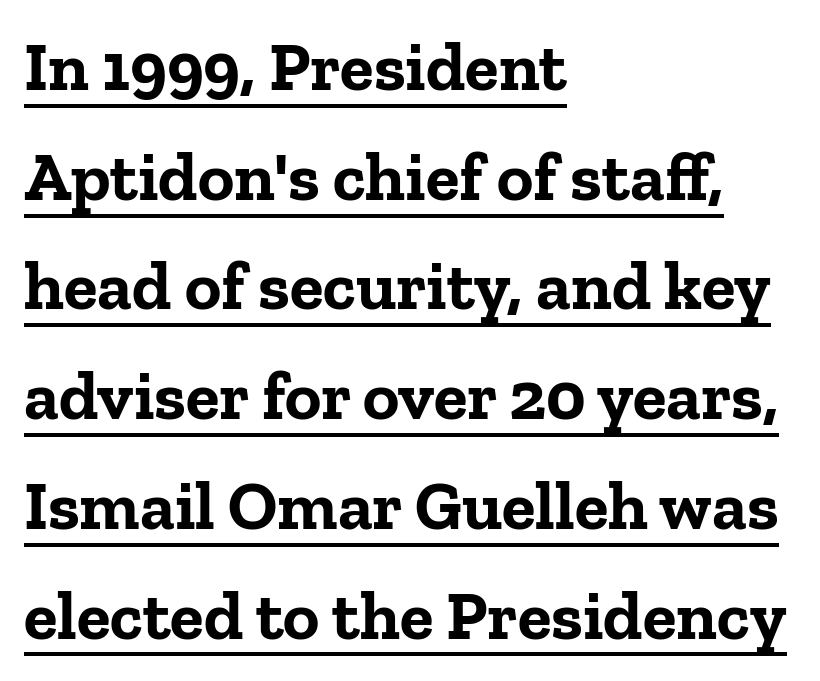
Q: Is the text bold? A: Yes.
Q: Is the text italic (slanted)? A: No, it is upright.
Q: Is the typeface a serif or a sans-serif typeface? A: Serif.
Q: Is the text underlined? A: Yes.
Q: How is the paragraph aligned? A: Left-aligned.
Q: Is the spacing between letters normal or unusually wide? A: Normal.
Q: Is the spacing between lines tight, normal or loose? A: Normal.
Q: Width (condensed, normal, or wide)? A: Normal.
Q: Stroke contrast? A: Low.
Q: x-height? A: Medium.
Q: Monospaced? A: No.
